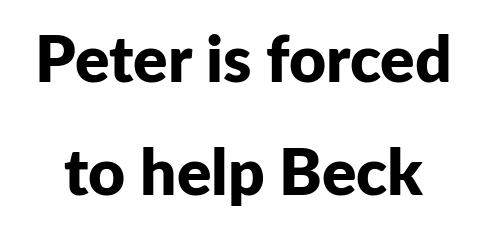
No feet cap the strokes, marking this as sans-serif type. Character widths vary here, with narrow letters taking less room than wide ones. You could call the tracking neutral — neither tight nor loose. Typesetter's note: full bold, strokes at maximum text heaviness.
